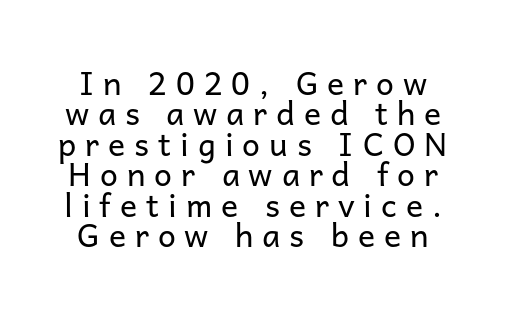
Q: Is the text bold? A: No.
Q: Is the text italic (slanted)? A: No, it is upright.
Q: Is the typeface a serif or a sans-serif typeface? A: Sans-serif.
Q: Is the text underlined? A: No.
Q: Is the spacing between letters normal or unusually wide? A: Unusually wide.
Q: Is the spacing between lines tight, normal or loose? A: Tight.
Q: Width (condensed, normal, or wide)? A: Normal.
Q: Stroke contrast? A: Low.
Q: x-height? A: Medium.
Q: Monospaced? A: No.
